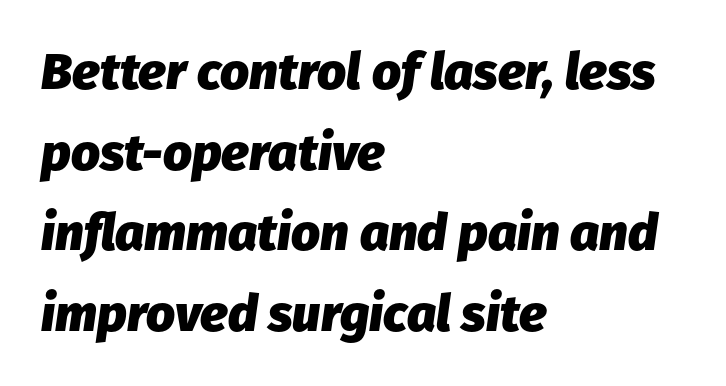
Q: Is the text bold? A: Yes.
Q: Is the text italic (slanted)? A: Yes, it leans right by about 8 degrees.
Q: Is the text underlined? A: No.
Q: How is the paragraph aligned? A: Left-aligned.
Q: Is the spacing between letters normal or unusually wide? A: Normal.
Q: Is the spacing between lines tight, normal or loose? A: Normal.
Q: Width (condensed, normal, or wide)? A: Normal.
Q: Stroke contrast? A: Low.
Q: x-height? A: Medium.
Q: Monospaced? A: No.
